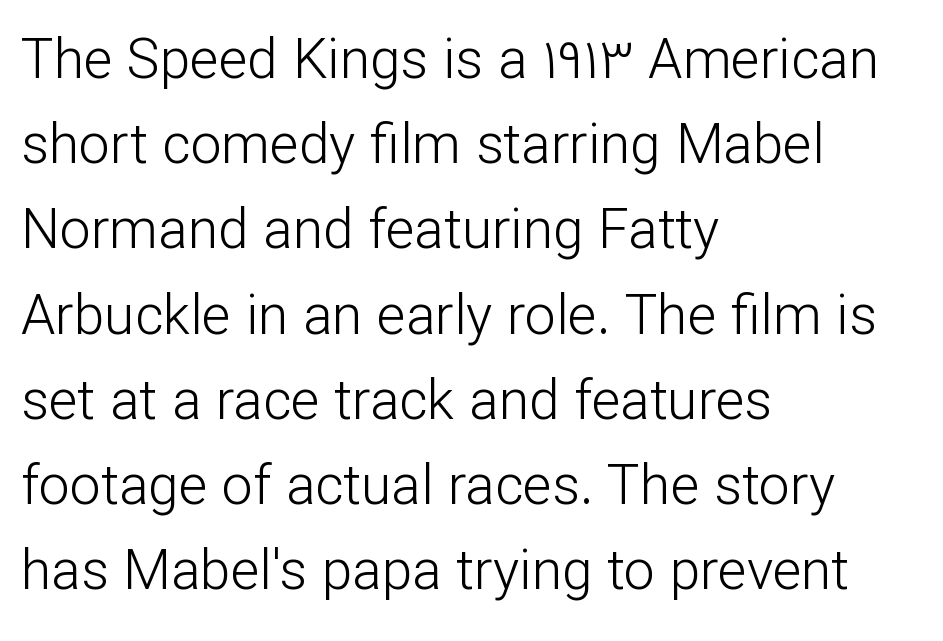
Note: no serifs on the glyphs. Descenders are the only things crossing below the line. Tracking here is standard; glyphs follow each other at the usual distance. Quick note: interline space is typical. The setting favours the left margin, as ordinary paragraphs usually do. The letterforms sit at book weight or below.
